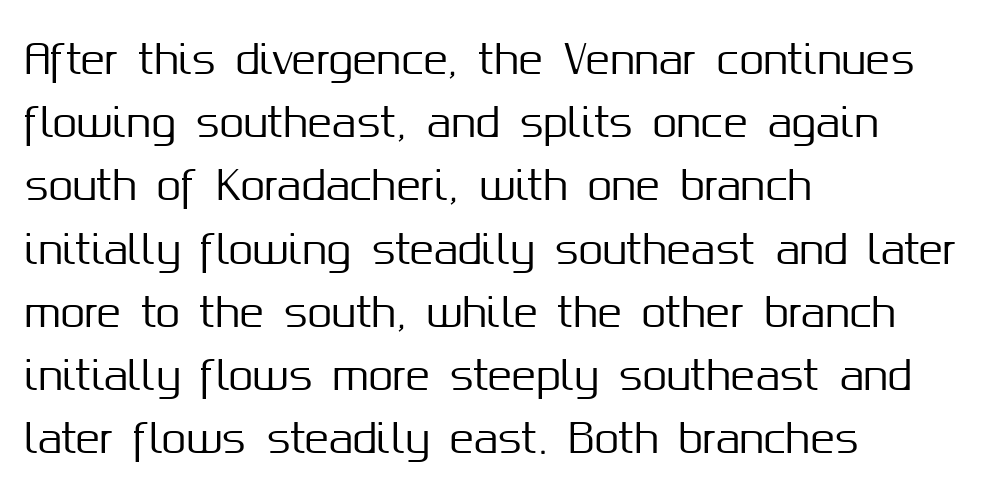
Spacing verdict: proportional, widths tailored to each character. Italic? Not at all — the glyphs are vertical. Nothing unusual about the tracking: characters are spaced as the font intends. The leading is moderate, giving the passage an even texture. Descender tails drop into unmarked territory. The glyphs in this specimen are sans serif.
